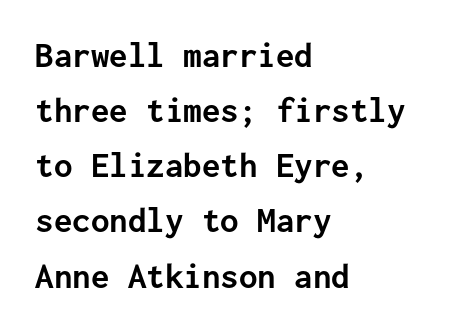
Q: Is the text bold? A: Yes.
Q: Is the text italic (slanted)? A: No, it is upright.
Q: Is the typeface a serif or a sans-serif typeface? A: Sans-serif.
Q: Is the text underlined? A: No.
Q: How is the paragraph aligned? A: Left-aligned.
Q: Is the spacing between letters normal or unusually wide? A: Normal.
Q: Is the spacing between lines tight, normal or loose? A: Normal.
Q: Width (condensed, normal, or wide)? A: Normal.
Q: Stroke contrast? A: Low.
Q: x-height? A: Medium.
Q: Monospaced? A: Yes.
